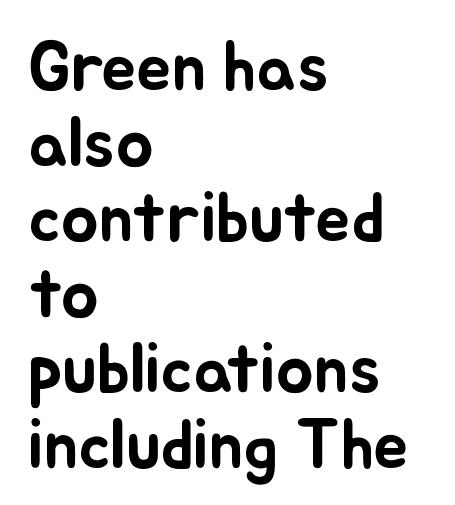
Q: Is the text italic (slanted)? A: No, it is upright.
Q: Is the text underlined? A: No.
Q: How is the paragraph aligned? A: Left-aligned.
Q: Is the spacing between letters normal or unusually wide? A: Normal.
Q: Is the spacing between lines tight, normal or loose? A: Tight.
Q: Width (condensed, normal, or wide)? A: Normal.
Q: Stroke contrast? A: Low.
Q: x-height? A: Small.
Q: Monospaced? A: No.
